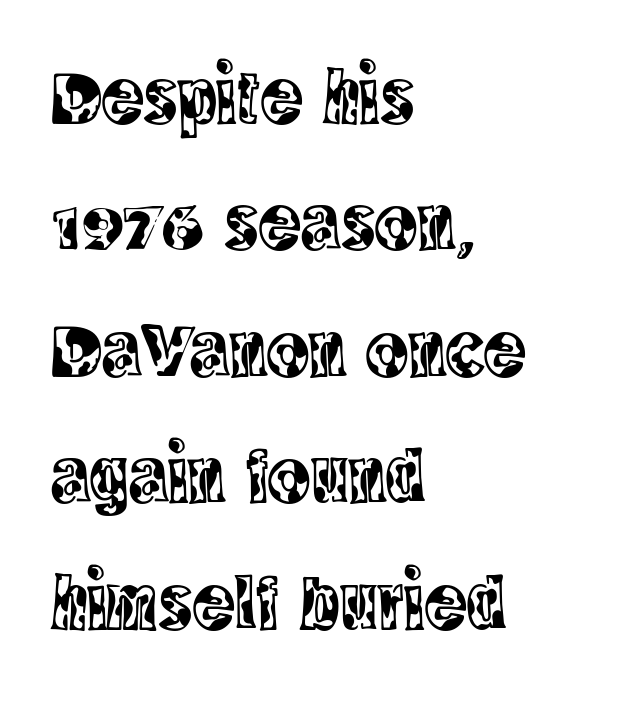
{"serif": "yes", "italic": "no", "width": "condensed", "x_height": "large", "monospaced": "no", "underline": "no", "align": "left", "line_spacing": "normal", "line_spacing_ratio": 1.6, "letter_spacing": "normal", "letter_spacing_em": 0.0, "glyph_px": 79}
